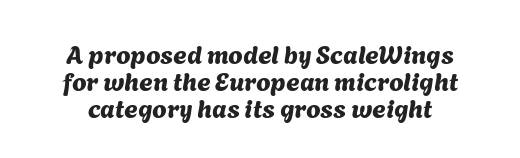
Successive baselines arrive quickly, one right under another. Beneath every word, the page is bare. This rendering uses center alignment, leaving both contours irregular but symmetric. Compared with typical body copy, the letter spacing here is the same.
